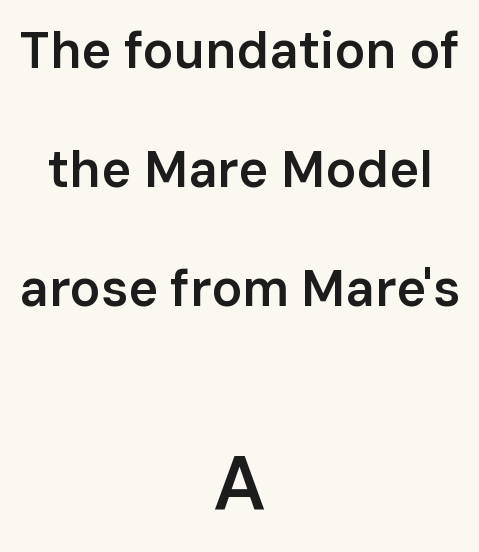
{"serif": "no", "italic": "no", "bold": "semi", "weight": "semibold", "width": "normal", "stroke_contrast": "low", "x_height": "medium", "monospaced": "no", "underline": "no", "align": "center", "line_spacing": "loose", "line_spacing_ratio": 2.33, "letter_spacing": "normal", "letter_spacing_em": 0.0, "larger_block": "second", "size_ratio": 1.49, "glyph_px": 76}
